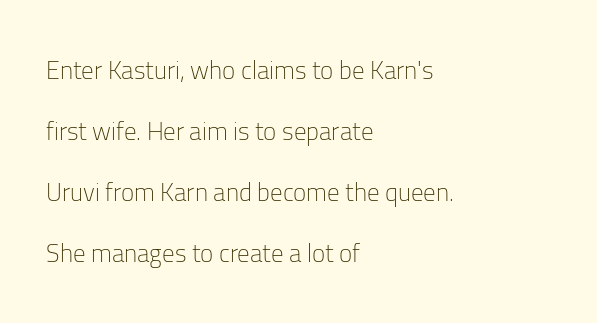
{"italic": "no", "bold": "no", "underline": "no", "align": "left", "line_spacing": "loose", "line_spacing_ratio": 2.44, "letter_spacing": "normal", "letter_spacing_em": 0.0, "glyph_px": 25}
